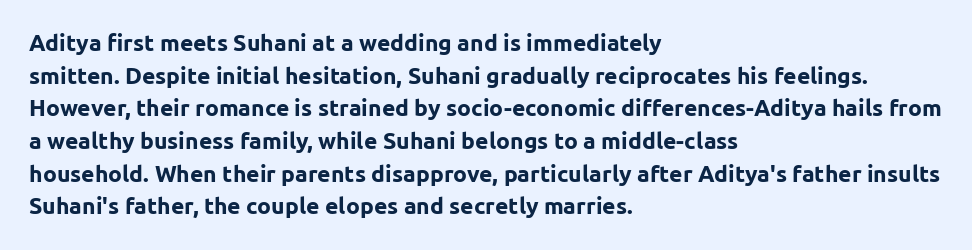
{"italic": "no", "bold": "yes", "underline": "no", "align": "left", "line_spacing": "normal", "line_spacing_ratio": 1.42, "letter_spacing": "normal", "letter_spacing_em": 0.0, "glyph_px": 23}
